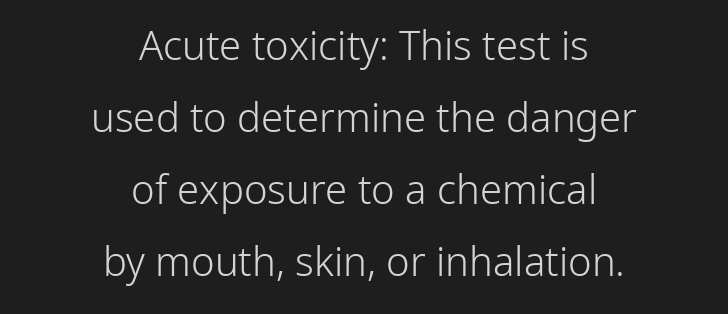
The image shows 40 px light sans-serif type, upright; set centered, line spacing 1.8x, normal letter spacing, not underlined; low stroke contrast and a medium x-height.
